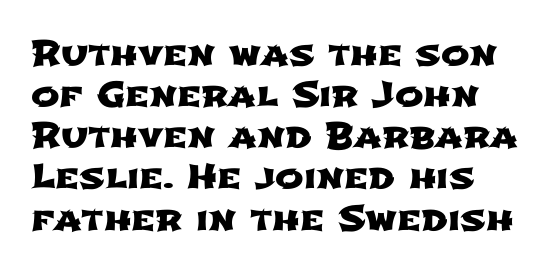
{"serif": "no", "width": "wide", "stroke_contrast": "low", "x_height": "medium", "monospaced": "no", "underline": "no", "align": "left", "line_spacing_ratio": 1.21, "letter_spacing": "normal", "letter_spacing_em": 0.0, "glyph_px": 34}
